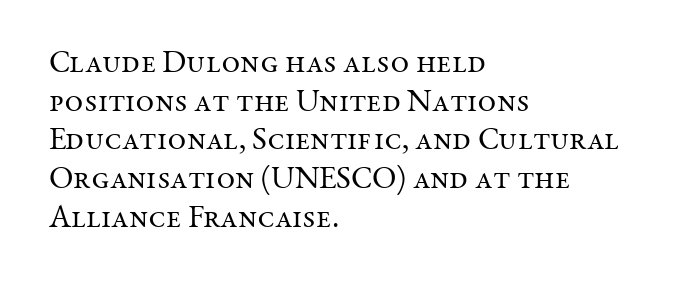
This is roman type, the default non-slanted kind. Varying glyph widths throughout — classic text-font behaviour. One-word summary of the alignment: left. The font family rendered here belongs to the serif group.
